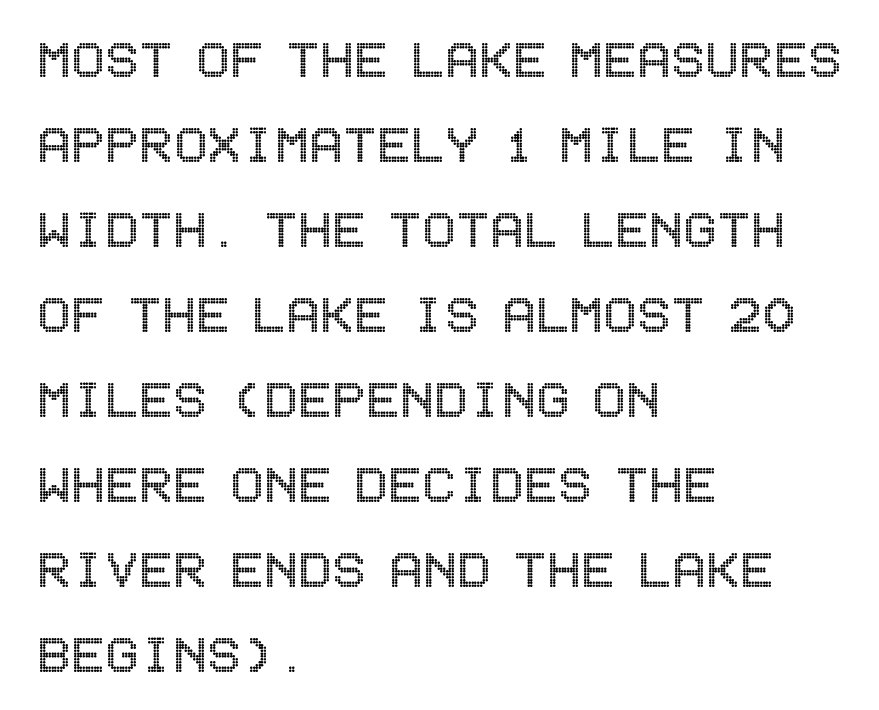
Q: Is the text italic (slanted)? A: No, it is upright.
Q: Is the text underlined? A: No.
Q: How is the paragraph aligned? A: Left-aligned.
Q: Is the spacing between letters normal or unusually wide? A: Normal.
Q: Is the spacing between lines tight, normal or loose? A: Normal.
Q: Width (condensed, normal, or wide)? A: Condensed.
Q: x-height? A: Large.
